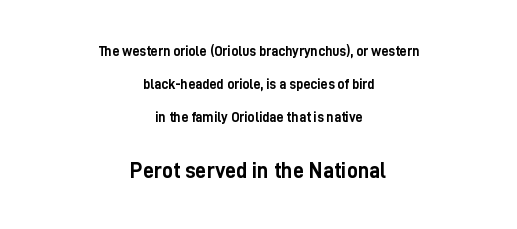
{"italic": "no", "bold": "yes", "underline": "no", "align": "center", "line_spacing": "loose", "line_spacing_ratio": 2.34, "letter_spacing": "normal", "letter_spacing_em": 0.0, "larger_block": "second", "size_ratio": 1.57, "glyph_px": 22}
